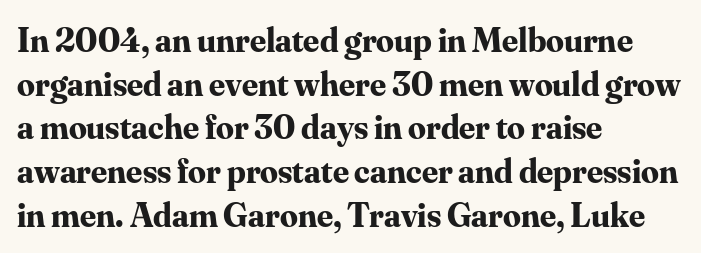
{"serif": "yes", "italic": "no", "bold": "yes", "weight": "bold", "width": "normal", "stroke_contrast": "medium", "x_height": "small", "monospaced": "no", "underline": "no", "align": "left", "line_spacing": "normal", "line_spacing_ratio": 1.25, "letter_spacing": "normal", "letter_spacing_em": 0.0, "glyph_px": 35}
